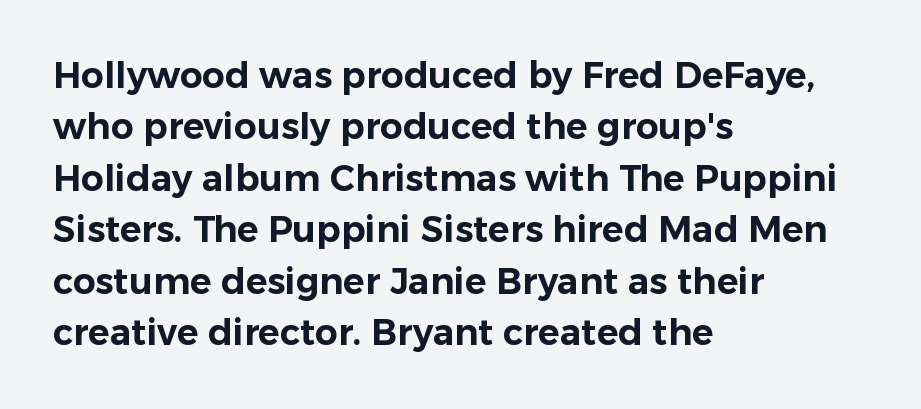
{"serif": "no", "italic": "no", "width": "normal", "stroke_contrast": "low", "x_height": "medium", "monospaced": "no", "underline": "no", "align": "left", "line_spacing": "normal", "line_spacing_ratio": 1.43, "letter_spacing": "normal", "letter_spacing_em": 0.0, "glyph_px": 36}
